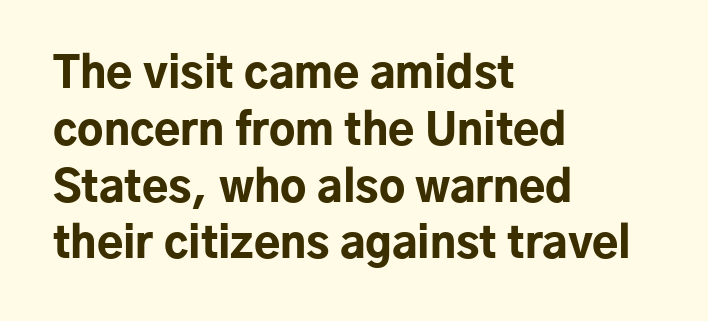
These lines are rendered in a variable-pitch font. Style check: upright. This sample uses a sans-serif face. Notice how the passage keeps a crisp vertical edge on the left only.
